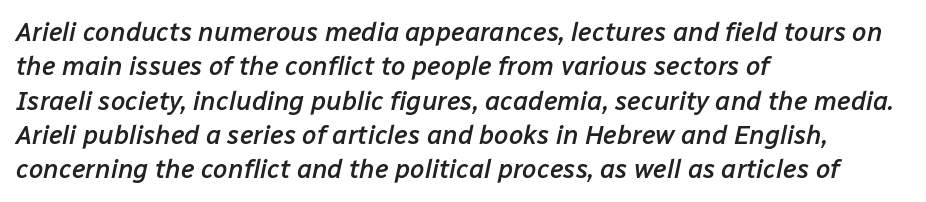
{"italic": "yes", "lean": "right", "slant_degrees": 12, "bold": "semi", "underline": "no", "align": "left", "line_spacing": "normal", "line_spacing_ratio": 1.32, "letter_spacing": "normal", "letter_spacing_em": 0.0, "glyph_px": 26}
